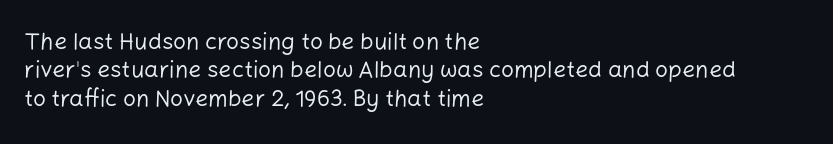
{"italic": "no", "bold": "no", "underline": "no", "align": "left", "line_spacing_ratio": 1.23, "letter_spacing": "normal", "letter_spacing_em": 0.0, "glyph_px": 23}
